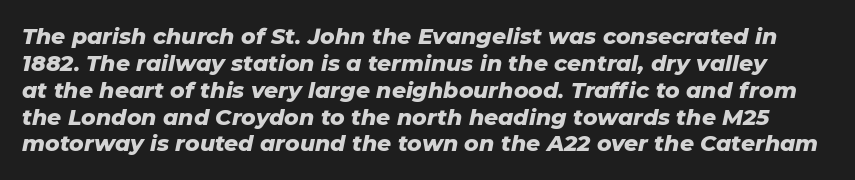
These lines keep a tight, regular rhythm from letter to letter. Decoration check: the copy has no underline. These lines were composed using italics. Weight check: bold — yes, fully.
